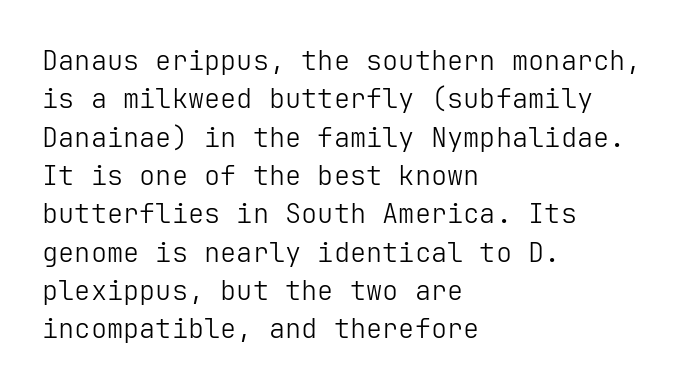
Q: Is the text bold? A: No.
Q: Is the text italic (slanted)? A: No, it is upright.
Q: Is the text underlined? A: No.
Q: How is the paragraph aligned? A: Left-aligned.
Q: Is the spacing between letters normal or unusually wide? A: Normal.
Q: Is the spacing between lines tight, normal or loose? A: Normal.
